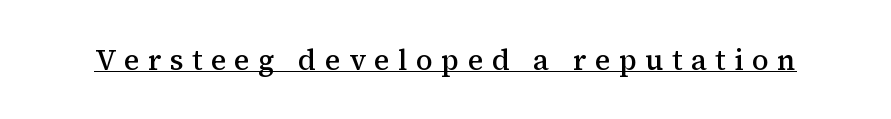
{"serif": "yes", "italic": "no", "bold": "semi", "weight": "semibold", "width": "normal", "stroke_contrast": "medium", "x_height": "medium", "monospaced": "no", "underline": "yes", "letter_spacing": "wide", "letter_spacing_em": 0.29, "glyph_px": 29}
